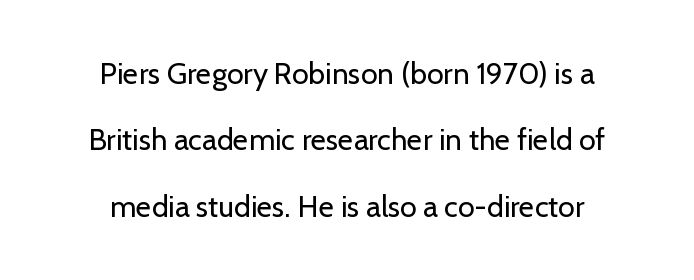
Type style note: lacks serifs. Descenders hang freely into open space. This sample uses an upright cut, with every glyph sitting square on the baseline. Spacing verdict: proportional, widths tailored to each character. Observe the ordinary spacing: letters are neighbours, not strangers.
